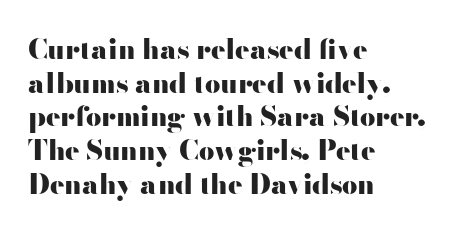
{"italic": "no", "bold": "yes", "underline": "no", "align": "left", "line_spacing": "normal", "line_spacing_ratio": 1.25, "letter_spacing": "normal", "letter_spacing_em": 0.0, "glyph_px": 27}
